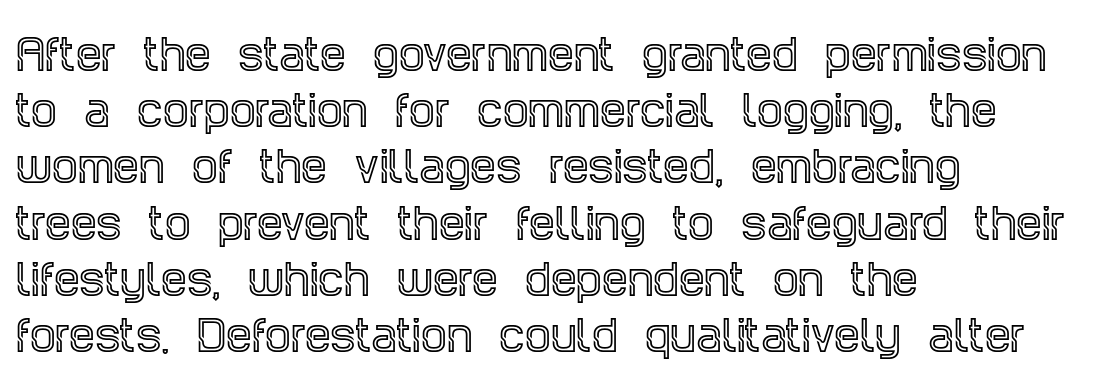
Q: Is the text italic (slanted)? A: No, it is upright.
Q: Is the typeface a serif or a sans-serif typeface? A: Serif.
Q: Is the text underlined? A: No.
Q: How is the paragraph aligned? A: Left-aligned.
Q: Is the spacing between letters normal or unusually wide? A: Normal.
Q: Is the spacing between lines tight, normal or loose? A: Normal.
Q: Width (condensed, normal, or wide)? A: Condensed.
Q: x-height? A: Large.
Q: Monospaced? A: No.
